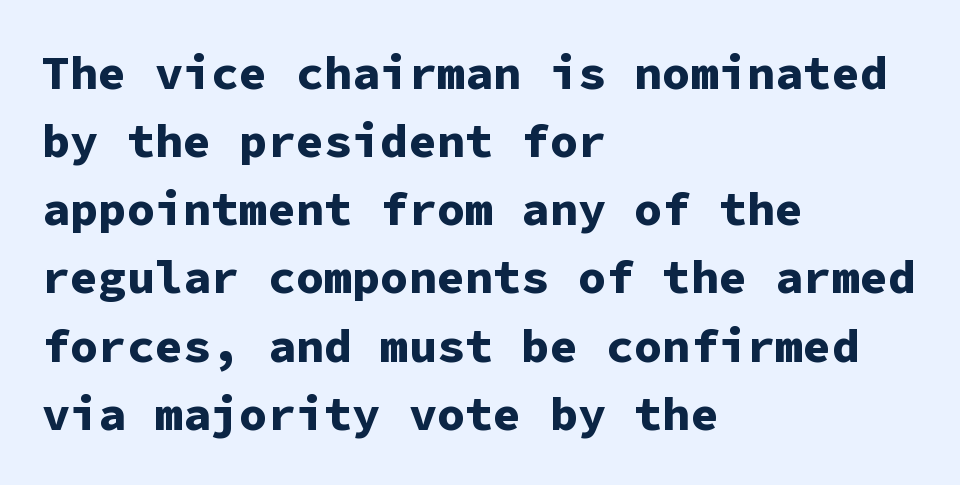
Q: Is the text bold? A: Yes.
Q: Is the text italic (slanted)? A: No, it is upright.
Q: Is the typeface a serif or a sans-serif typeface? A: Sans-serif.
Q: Is the text underlined? A: No.
Q: How is the paragraph aligned? A: Left-aligned.
Q: Is the spacing between letters normal or unusually wide? A: Normal.
Q: Is the spacing between lines tight, normal or loose? A: Normal.
Q: Width (condensed, normal, or wide)? A: Normal.
Q: Stroke contrast? A: Low.
Q: x-height? A: Medium.
Q: Monospaced? A: Yes.
